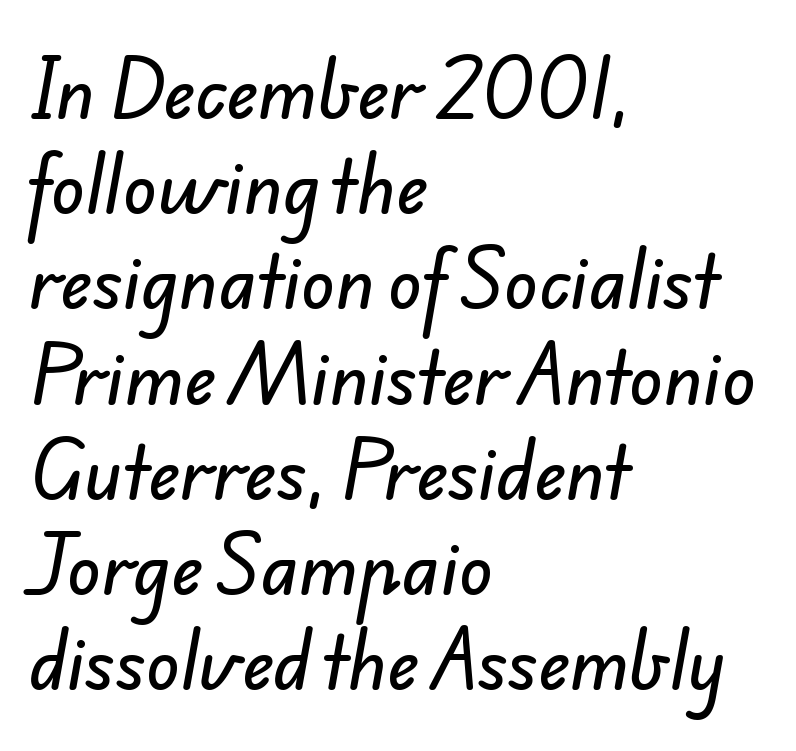
{"serif": "no", "width": "normal", "stroke_contrast": "low", "x_height": "small", "monospaced": "no", "underline": "no", "align": "left", "line_spacing": "normal", "line_spacing_ratio": 1.36, "letter_spacing": "normal", "letter_spacing_em": 0.0, "glyph_px": 70}
